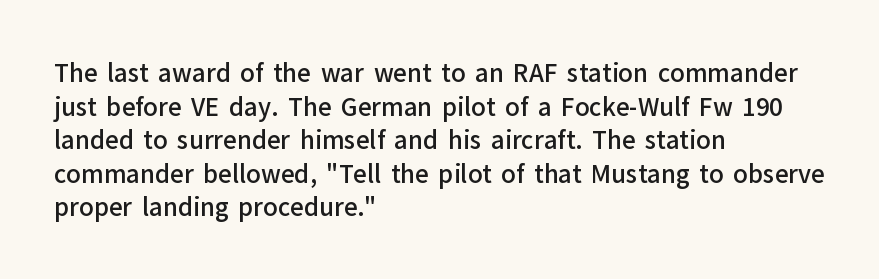
{"italic": "no", "bold": "semi", "underline": "no", "align": "left", "line_spacing": "normal", "line_spacing_ratio": 1.4, "letter_spacing": "normal", "letter_spacing_em": 0.0, "glyph_px": 24}
